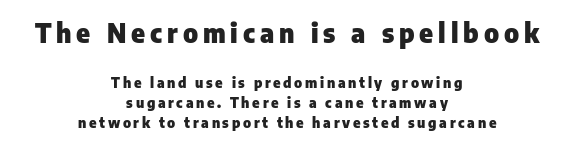
Q: Is the text bold? A: Yes.
Q: Is the text italic (slanted)? A: No, it is upright.
Q: Is the text underlined? A: No.
Q: How is the paragraph aligned? A: Centered.
Q: Is the spacing between lines tight, normal or loose? A: Normal.
Q: Which block of text is set in a larger size, the first (top) or the second (bottom)? A: The first (top) one.
